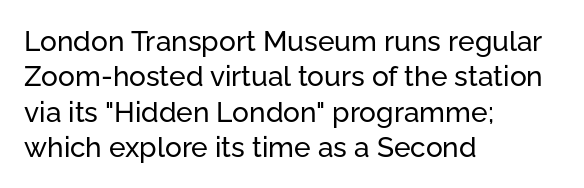
{"serif": "no", "italic": "no", "width": "normal", "stroke_contrast": "low", "x_height": "medium", "monospaced": "no", "underline": "no", "align": "left", "line_spacing": "normal", "line_spacing_ratio": 1.26, "letter_spacing": "normal", "letter_spacing_em": 0.0, "glyph_px": 28}
